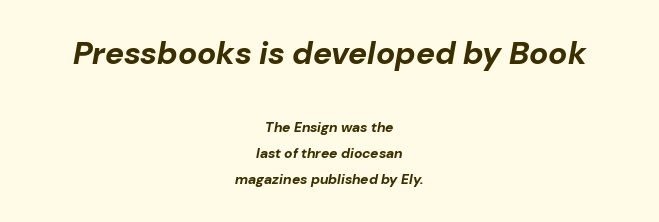
The image shows 32 px bold type, italic (leaning right); set centered, line spacing 1.88x, normal letter spacing, not underlined; the first (top) block is 2.29x larger; low stroke contrast and a medium x-height.
